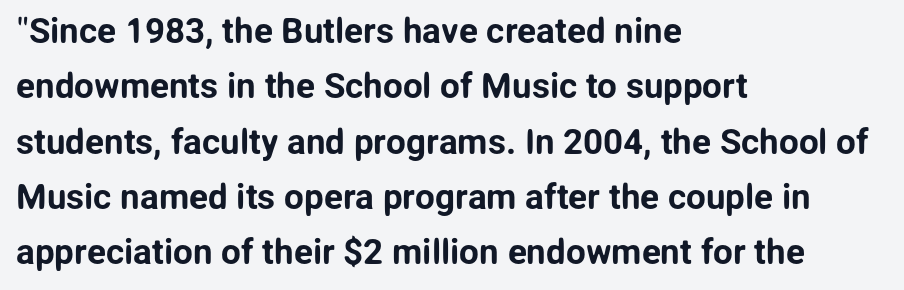
The image shows 35 px sans-serif type, upright; set left-aligned, normal line spacing (1.58x), normal letter spacing, not underlined; low stroke contrast and a medium x-height.
